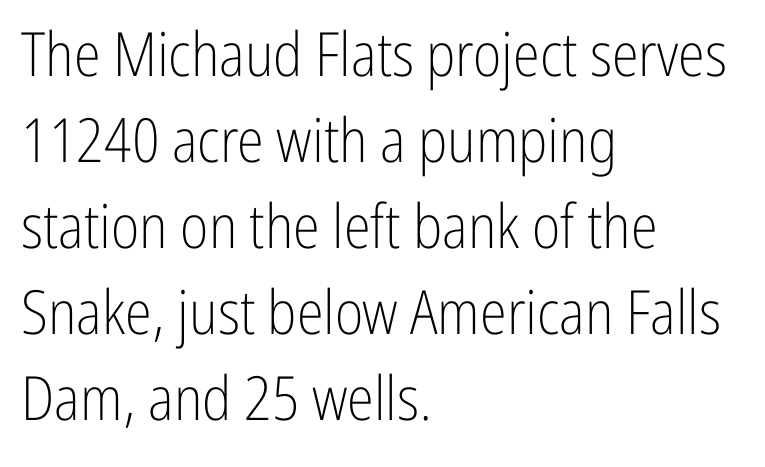
The image shows 61 px light, condensed sans-serif type, upright; set left-aligned, normal line spacing (1.41x), normal letter spacing, not underlined; low stroke contrast and a medium x-height.
